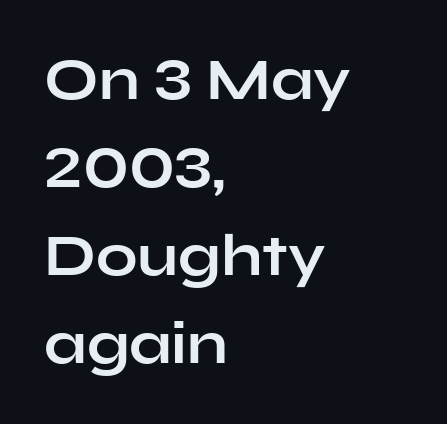
The image shows 59 px bold, wide sans-serif type, upright; set left-aligned, normal line spacing (1.49x), normal letter spacing, not underlined; low stroke contrast and a medium x-height.
